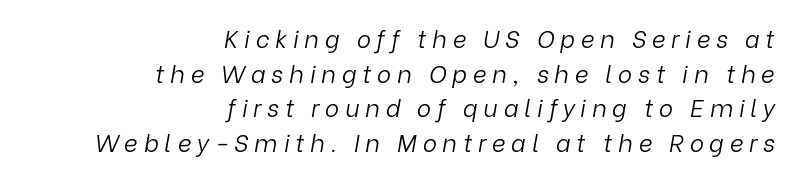
The image shows 24 px text type, italic (leaning right); set right-aligned, normal line spacing (1.44x), unusually wide letter spacing (+0.24 em), not underlined.
